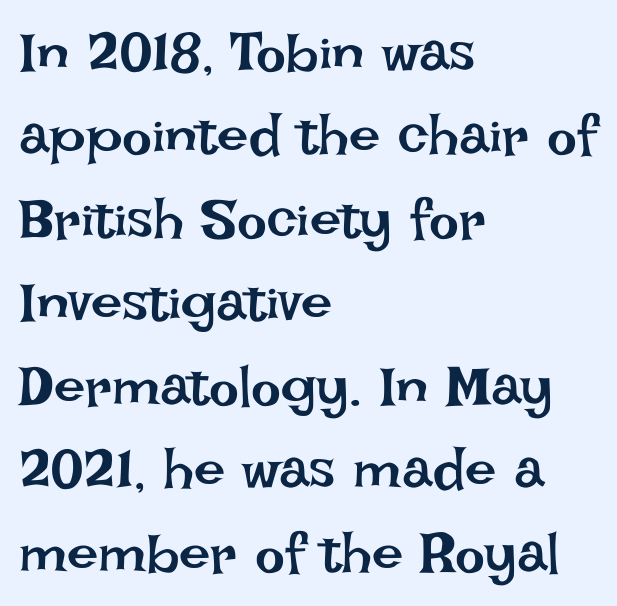
{"italic": "no", "bold": "no", "weight": "regular", "width": "normal", "stroke_contrast": "low", "x_height": "large", "monospaced": "no", "underline": "no", "align": "left", "line_spacing": "normal", "line_spacing_ratio": 1.49, "letter_spacing": "normal", "letter_spacing_em": 0.0, "glyph_px": 56}
